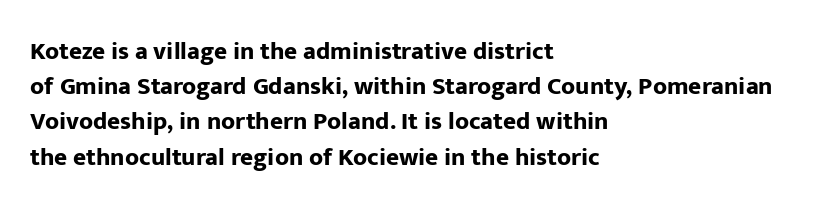
Q: Is the text bold? A: Yes.
Q: Is the text italic (slanted)? A: No, it is upright.
Q: Is the text underlined? A: No.
Q: How is the paragraph aligned? A: Left-aligned.
Q: Is the spacing between letters normal or unusually wide? A: Normal.
Q: Is the spacing between lines tight, normal or loose? A: Normal.
